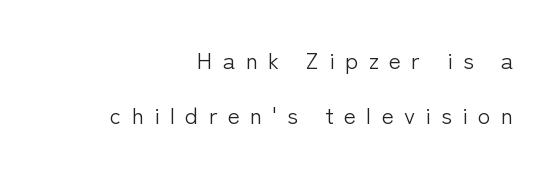
Q: Is the text bold? A: No.
Q: Is the text italic (slanted)? A: No, it is upright.
Q: Is the text underlined? A: No.
Q: How is the paragraph aligned? A: Right-aligned.
Q: Is the spacing between letters normal or unusually wide? A: Unusually wide.
Q: Is the spacing between lines tight, normal or loose? A: Loose.
